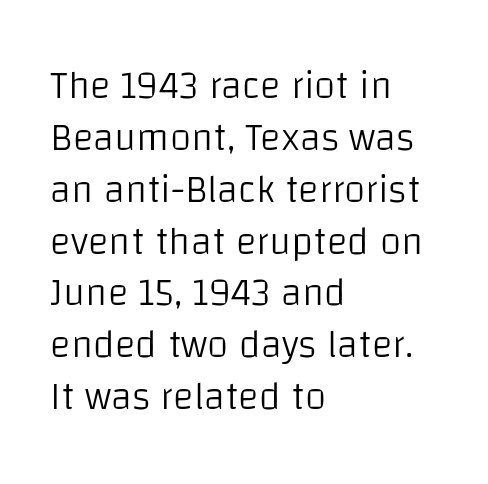
The image shows 39 px light sans-serif type, upright; set left-aligned, normal line spacing (1.33x), normal letter spacing, not underlined; low stroke contrast and a large x-height.
